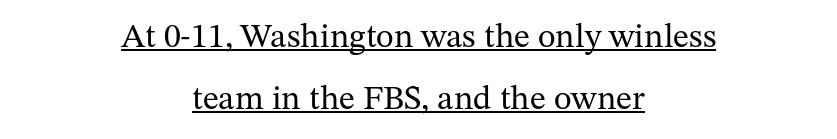
The image shows 34 px regular-weight serif type, upright; set centered, line spacing 1.82x, normal letter spacing, underlined; medium stroke contrast and a medium x-height.
